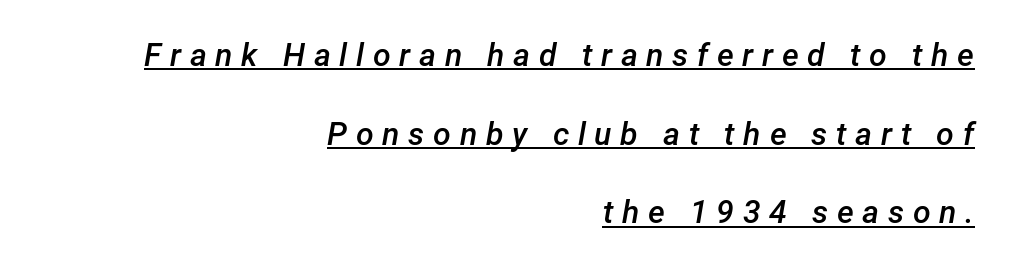
Q: Is the text bold? A: Semi-bold.
Q: Is the text italic (slanted)? A: Yes, it leans right by about 12 degrees.
Q: Is the text underlined? A: Yes.
Q: How is the paragraph aligned? A: Right-aligned.
Q: Is the spacing between letters normal or unusually wide? A: Unusually wide.
Q: Is the spacing between lines tight, normal or loose? A: Loose.
Q: Width (condensed, normal, or wide)? A: Normal.
Q: Stroke contrast? A: Low.
Q: x-height? A: Medium.
Q: Monospaced? A: No.
